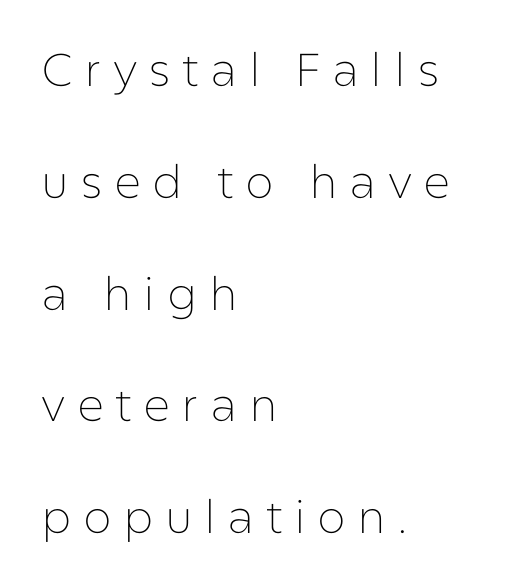
{"serif": "no", "italic": "no", "bold": "no", "weight": "thin", "width": "normal", "stroke_contrast": "low", "x_height": "medium", "monospaced": "no", "underline": "no", "align": "left", "line_spacing": "loose", "line_spacing_ratio": 2.43, "letter_spacing": "wide", "letter_spacing_em": 0.25, "glyph_px": 46}
